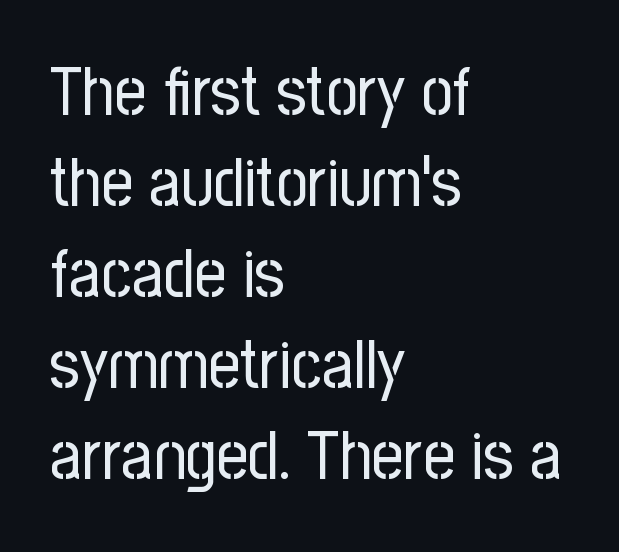
The image shows 69 px regular-weight, condensed sans-serif type, upright; set left-aligned, normal line spacing (1.32x), normal letter spacing, not underlined; low stroke contrast and a medium x-height.
